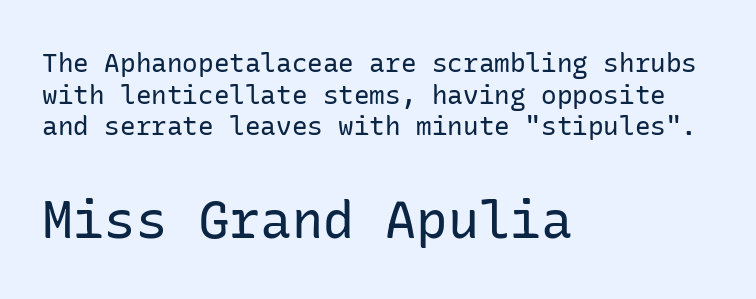
{"serif": "no", "italic": "no", "bold": "no", "weight": "regular", "width": "normal", "stroke_contrast": "low", "x_height": "medium", "underline": "no", "align": "left", "line_spacing_ratio": 1.22, "letter_spacing": "normal", "letter_spacing_em": 0.0, "larger_block": "second", "size_ratio": 2.0, "glyph_px": 52}
